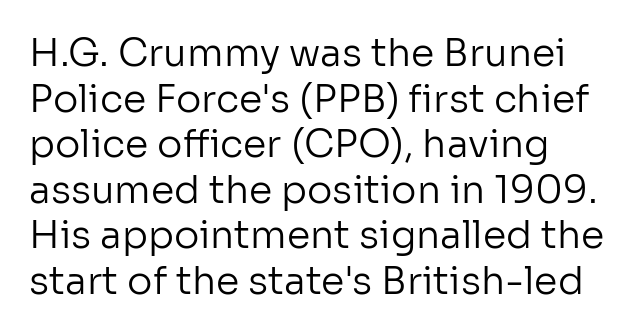
{"serif": "no", "italic": "no", "bold": "no", "weight": "regular", "width": "normal", "stroke_contrast": "low", "x_height": "medium", "monospaced": "no", "underline": "no", "line_spacing_ratio": 1.2, "letter_spacing": "normal", "letter_spacing_em": 0.0, "glyph_px": 38}
